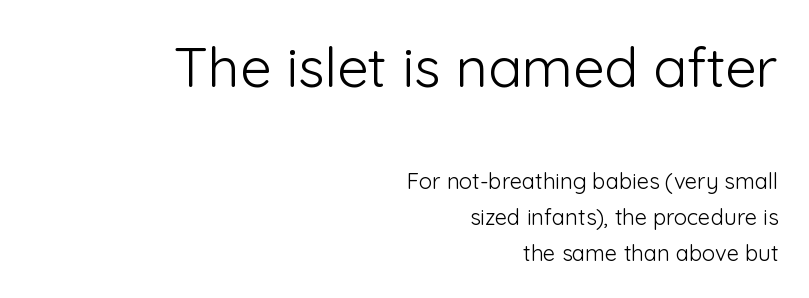
The image shows 56 px light sans-serif type, upright; set right-aligned, normal line spacing (1.63x), normal letter spacing, not underlined; the first (top) block is 2.55x larger; low stroke contrast and a medium x-height.
